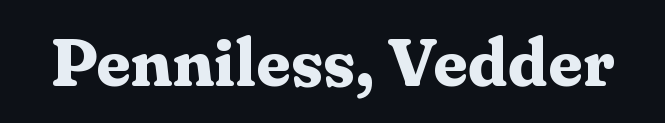
Q: Is the text bold? A: Yes.
Q: Is the text italic (slanted)? A: No, it is upright.
Q: Is the typeface a serif or a sans-serif typeface? A: Serif.
Q: Is the text underlined? A: No.
Q: Is the spacing between letters normal or unusually wide? A: Normal.
Q: Width (condensed, normal, or wide)? A: Normal.
Q: Stroke contrast? A: Medium.
Q: x-height? A: Medium.
Q: Monospaced? A: No.
